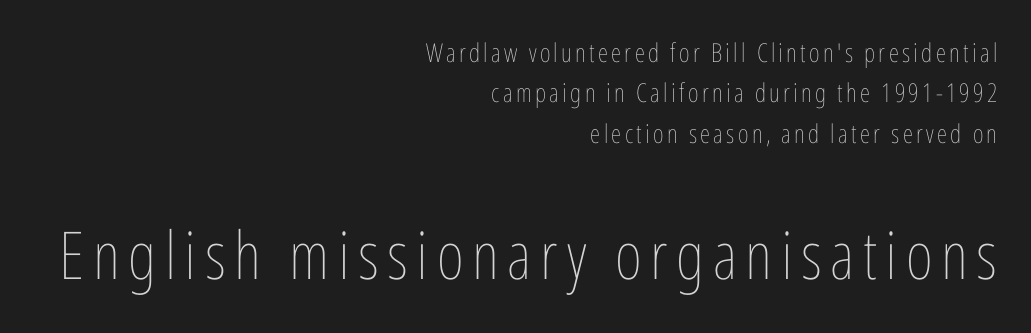
The image shows 66 px thin, condensed type, upright; set right-aligned, normal line spacing (1.55x), not underlined; the second (bottom) block is 2.54x larger; low stroke contrast and a medium x-height.
